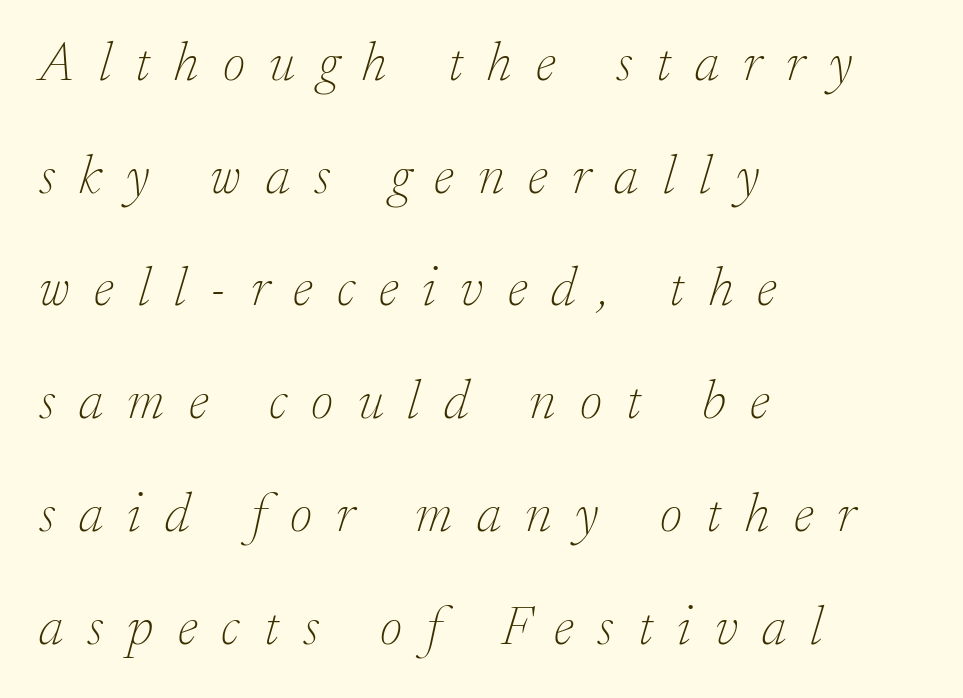
Q: Is the text bold? A: No.
Q: Is the text italic (slanted)? A: Yes, it leans right by about 17 degrees.
Q: Is the typeface a serif or a sans-serif typeface? A: Serif.
Q: Is the text underlined? A: No.
Q: How is the paragraph aligned? A: Left-aligned.
Q: Is the spacing between letters normal or unusually wide? A: Unusually wide.
Q: Is the spacing between lines tight, normal or loose? A: Loose.
Q: Width (condensed, normal, or wide)? A: Normal.
Q: Stroke contrast? A: Low.
Q: x-height? A: Small.
Q: Monospaced? A: No.
